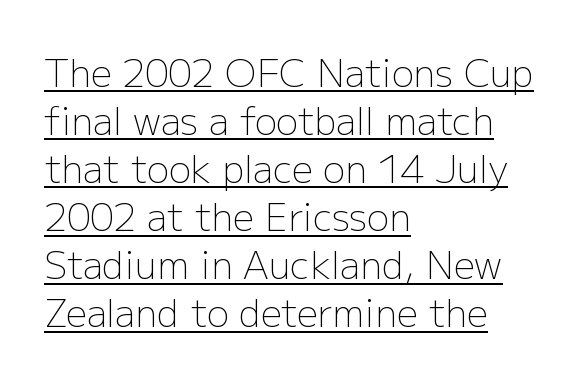
{"serif": "no", "italic": "no", "bold": "no", "weight": "light", "width": "normal", "stroke_contrast": "low", "x_height": "medium", "monospaced": "no", "underline": "yes", "align": "left", "line_spacing": "normal", "line_spacing_ratio": 1.3, "letter_spacing": "normal", "letter_spacing_em": 0.0, "glyph_px": 37}
